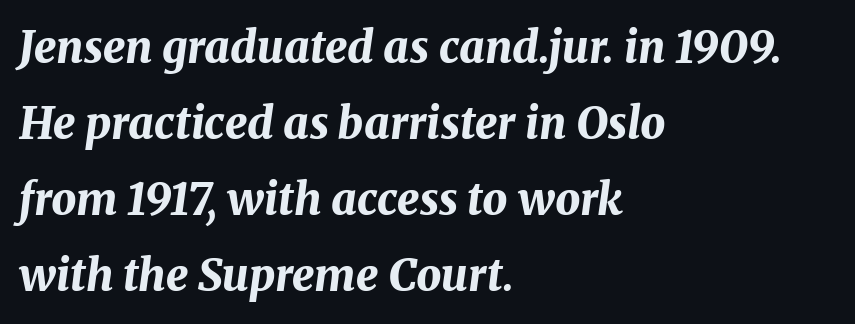
Q: Is the text bold? A: Yes.
Q: Is the text italic (slanted)? A: Yes, it leans right by about 8 degrees.
Q: Is the text underlined? A: No.
Q: How is the paragraph aligned? A: Left-aligned.
Q: Is the spacing between letters normal or unusually wide? A: Normal.
Q: Width (condensed, normal, or wide)? A: Normal.
Q: Stroke contrast? A: Medium.
Q: x-height? A: Medium.
Q: Monospaced? A: No.
